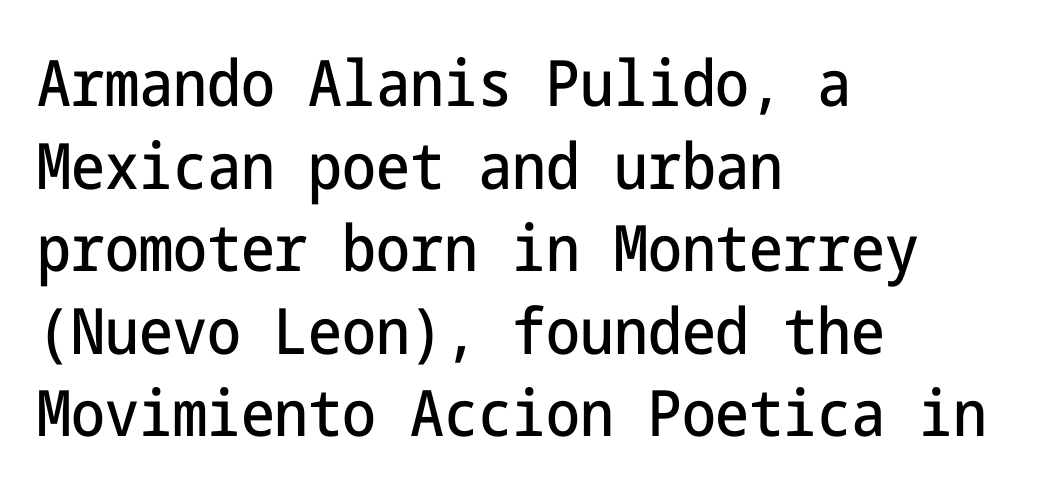
{"serif": "no", "italic": "no", "width": "condensed", "stroke_contrast": "low", "x_height": "medium", "underline": "no", "align": "left", "line_spacing": "normal", "line_spacing_ratio": 1.29, "letter_spacing": "normal", "letter_spacing_em": 0.0, "glyph_px": 64}
